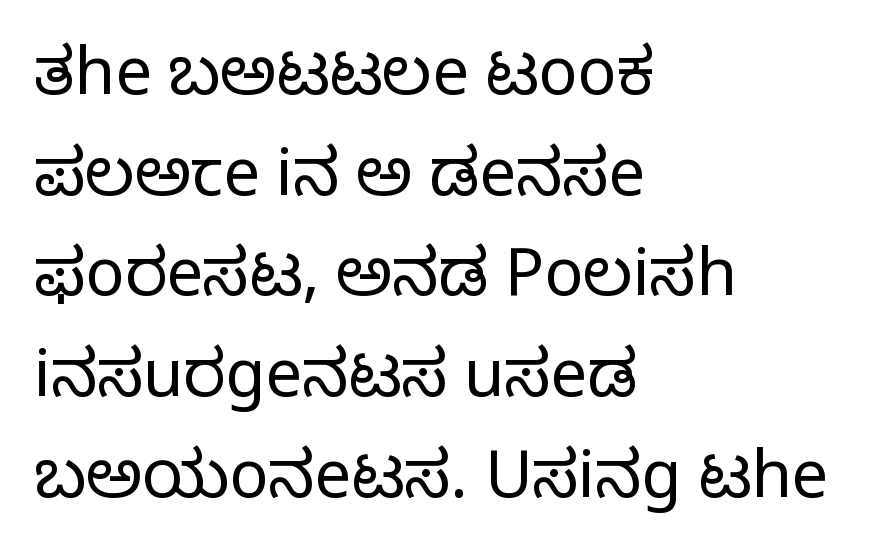
{"serif": "no", "italic": "no", "bold": "no", "weight": "light", "width": "normal", "stroke_contrast": "low", "x_height": "medium", "monospaced": "no", "underline": "no", "align": "left", "line_spacing": "normal", "line_spacing_ratio": 1.55, "letter_spacing": "normal", "letter_spacing_em": 0.0, "glyph_px": 65}
